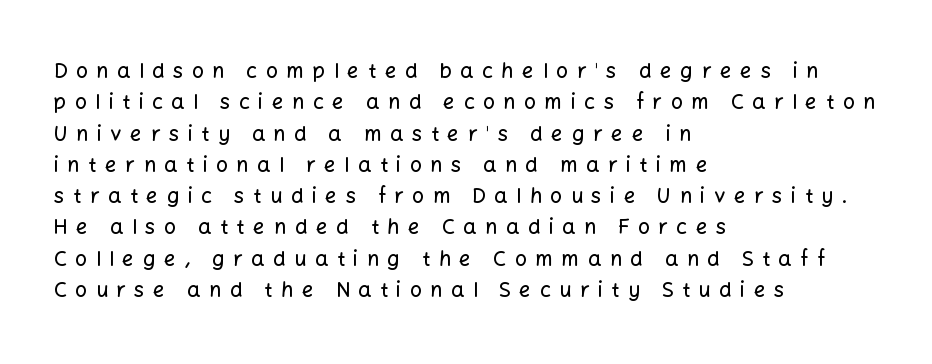
{"italic": "no", "underline": "no", "align": "left", "line_spacing": "normal", "line_spacing_ratio": 1.49, "letter_spacing": "wide", "letter_spacing_em": 0.4, "glyph_px": 21}
